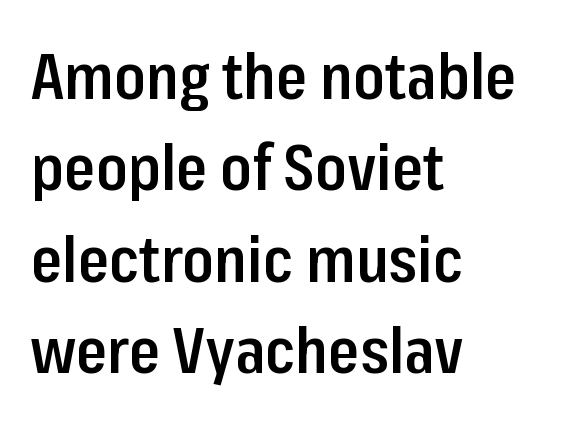
The image shows 63 px semibold, condensed sans-serif type, upright; set left-aligned, normal line spacing (1.45x), normal letter spacing, not underlined; low stroke contrast and a medium x-height.
